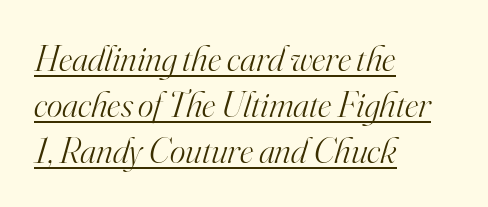
The image shows 37 px light serif type, italic (leaning right); set left-aligned, line spacing 1.24x, normal letter spacing, underlined; high stroke contrast and a small x-height.
